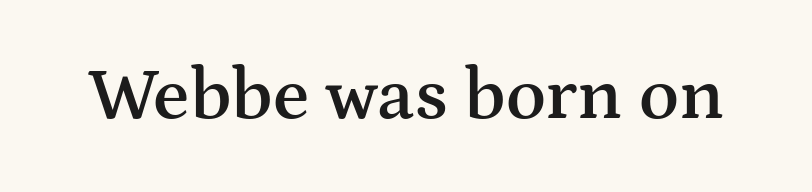
{"serif": "yes", "italic": "no", "bold": "semi", "weight": "semibold", "width": "wide", "stroke_contrast": "medium", "x_height": "medium", "monospaced": "no", "underline": "no", "letter_spacing": "normal", "letter_spacing_em": 0.0, "glyph_px": 74}
